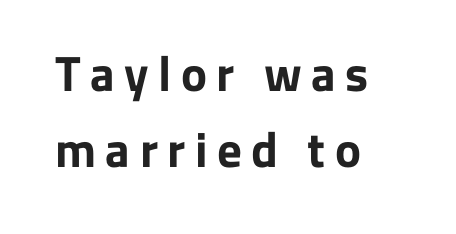
Q: Is the text bold? A: Yes.
Q: Is the text italic (slanted)? A: No, it is upright.
Q: Is the typeface a serif or a sans-serif typeface? A: Sans-serif.
Q: Is the text underlined? A: No.
Q: How is the paragraph aligned? A: Left-aligned.
Q: Is the spacing between lines tight, normal or loose? A: Normal.
Q: Width (condensed, normal, or wide)? A: Normal.
Q: Stroke contrast? A: Low.
Q: x-height? A: Medium.
Q: Monospaced? A: No.
